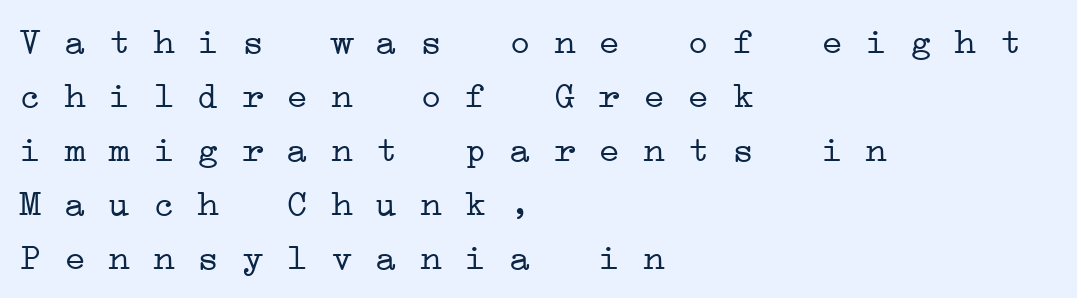
Spacing between characters is what you'd get straight out of the box. The rag falls on the right side of this text block. Do the characters align in a grid? Yes, the font is monospaced. Check under the words: just untouched page.
